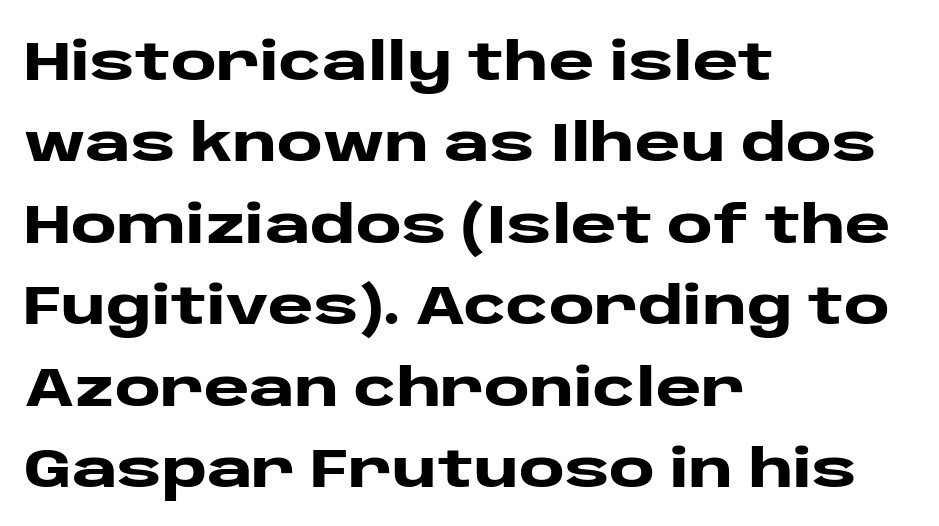
Q: Is the text bold? A: Yes.
Q: Is the text italic (slanted)? A: No, it is upright.
Q: Is the typeface a serif or a sans-serif typeface? A: Sans-serif.
Q: Is the text underlined? A: No.
Q: How is the paragraph aligned? A: Left-aligned.
Q: Is the spacing between letters normal or unusually wide? A: Normal.
Q: Is the spacing between lines tight, normal or loose? A: Normal.
Q: Width (condensed, normal, or wide)? A: Wide.
Q: Stroke contrast? A: Low.
Q: x-height? A: Large.
Q: Monospaced? A: No.
